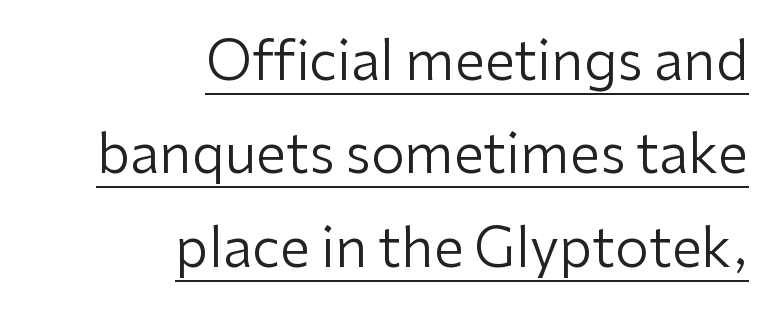
{"serif": "no", "italic": "no", "bold": "no", "weight": "regular", "width": "normal", "stroke_contrast": "low", "x_height": "medium", "monospaced": "no", "underline": "yes", "align": "right", "line_spacing_ratio": 1.73, "letter_spacing": "normal", "letter_spacing_em": 0.0, "glyph_px": 54}
